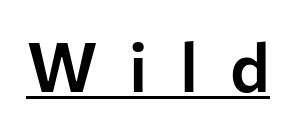
Display-style spreading of the glyphs; the letterfit is very open. Varying glyph widths throughout — classic text-font behaviour. The glyphs are accompanied by a horizontal stroke just below them. Notice how the stems are strictly vertical — no italics here. Regarding serifs, this sample does without them.
